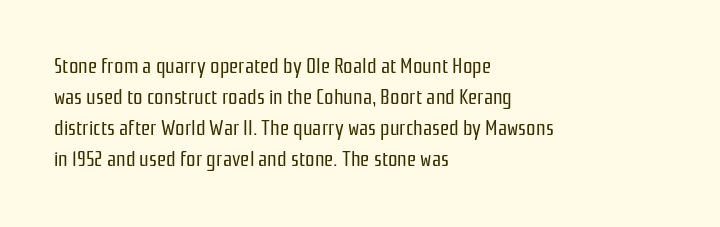
Q: Is the text bold? A: No.
Q: Is the text italic (slanted)? A: No, it is upright.
Q: Is the text underlined? A: No.
Q: How is the paragraph aligned? A: Left-aligned.
Q: Is the spacing between letters normal or unusually wide? A: Normal.
Q: Is the spacing between lines tight, normal or loose? A: Normal.
